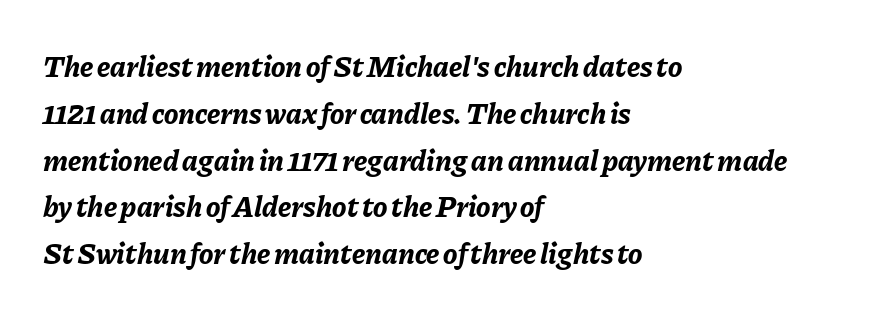
The image shows 30 px bold type, italic (leaning right); set left-aligned, normal line spacing (1.56x), normal letter spacing, not underlined; low stroke contrast and a medium x-height.
